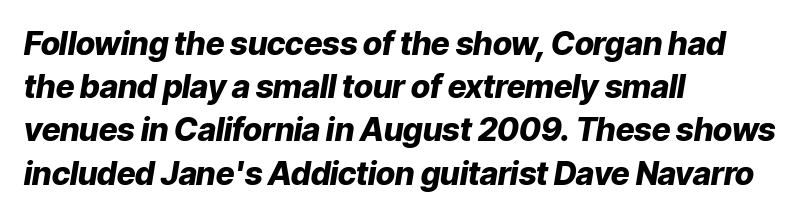
Q: Is the text bold? A: Yes.
Q: Is the text italic (slanted)? A: Yes, it leans right by about 9 degrees.
Q: Is the text underlined? A: No.
Q: How is the paragraph aligned? A: Left-aligned.
Q: Is the spacing between letters normal or unusually wide? A: Normal.
Q: Is the spacing between lines tight, normal or loose? A: Normal.
Q: Width (condensed, normal, or wide)? A: Normal.
Q: Stroke contrast? A: Low.
Q: x-height? A: Medium.
Q: Monospaced? A: No.
